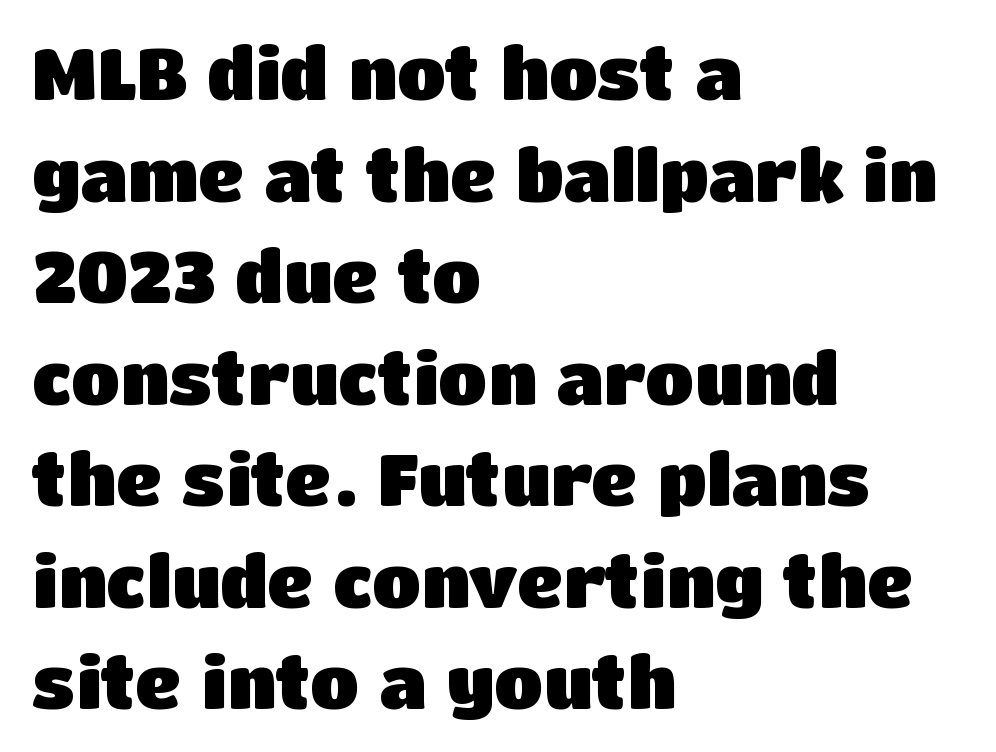
{"serif": "no", "italic": "no", "bold": "yes", "weight": "heavy", "width": "normal", "stroke_contrast": "low", "x_height": "large", "monospaced": "no", "underline": "no", "align": "left", "line_spacing": "normal", "line_spacing_ratio": 1.43, "letter_spacing": "normal", "letter_spacing_em": 0.0, "glyph_px": 71}
